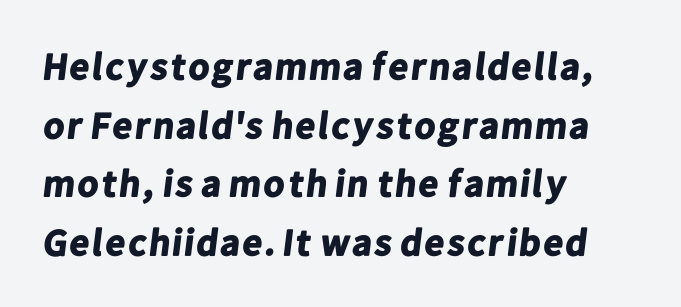
Short and long lines alike share a common starting point at left. The type is set solid horizontally, with unmodified tracking. This is sans-serif lettering, the kind often seen on screens and signage. Glance below the letters and you will spot only blank space. Thick stems and heavy bowls — unmistakably bold. Line spacing here is normal.
